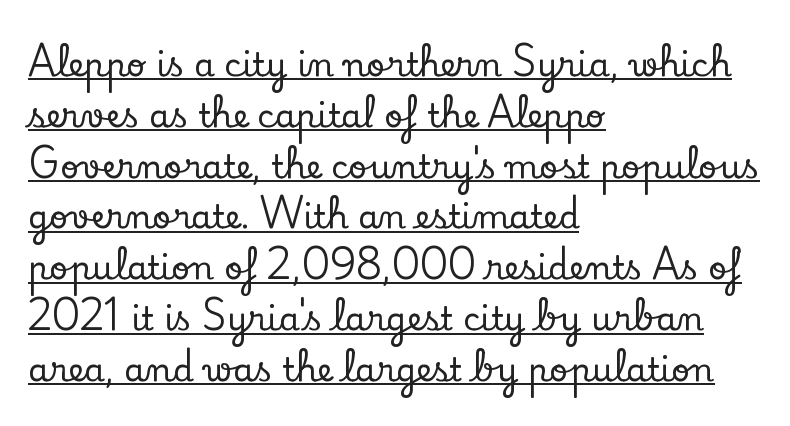
{"italic": "no", "width": "normal", "stroke_contrast": "low", "x_height": "small", "monospaced": "no", "underline": "yes", "align": "left", "line_spacing": "normal", "line_spacing_ratio": 1.54, "letter_spacing": "normal", "letter_spacing_em": 0.0, "glyph_px": 33}
